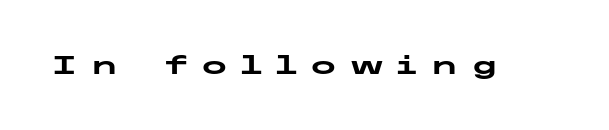
The image shows 26 px bold type, upright; set unusually wide letter spacing (+0.44 em), not underlined.
